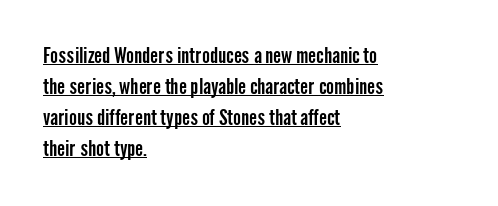
The image shows 21 px text type, upright; set left-aligned, normal line spacing (1.48x), normal letter spacing, underlined.
